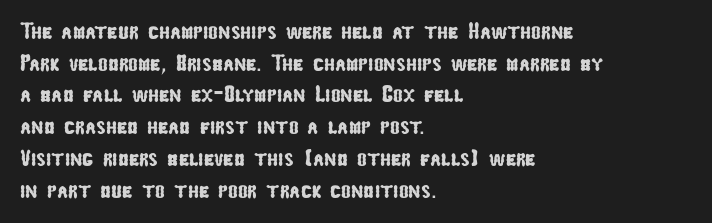
Q: Is the text underlined? A: No.
Q: How is the paragraph aligned? A: Left-aligned.
Q: Is the spacing between letters normal or unusually wide? A: Normal.
Q: Is the spacing between lines tight, normal or loose? A: Normal.
